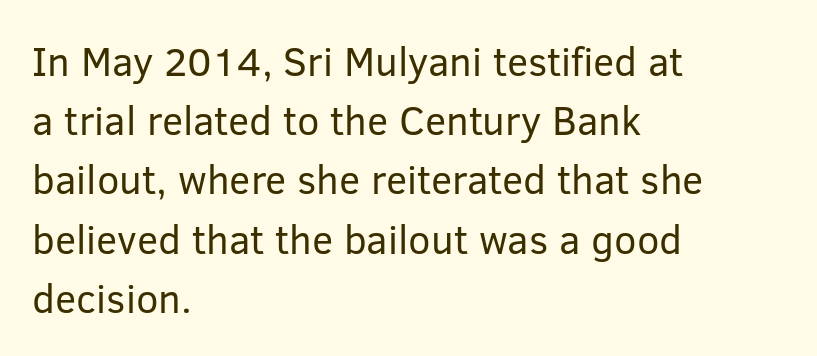
These lines stack with their left ends in a neat column. Each stroke keeps to a modest, everyday thickness or less. The glyphs are unaccompanied by any horizontal stroke below them. The face used here is a sans, in the tradition of grotesques and geometrics.
